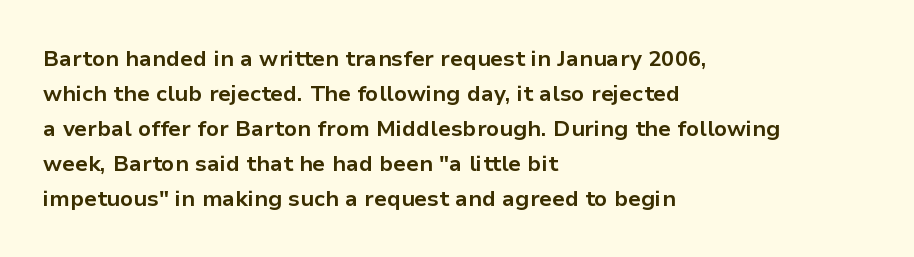
{"italic": "no", "bold": "yes", "underline": "no", "align": "left", "line_spacing": "normal", "line_spacing_ratio": 1.59, "letter_spacing": "normal", "letter_spacing_em": 0.0, "glyph_px": 22}
